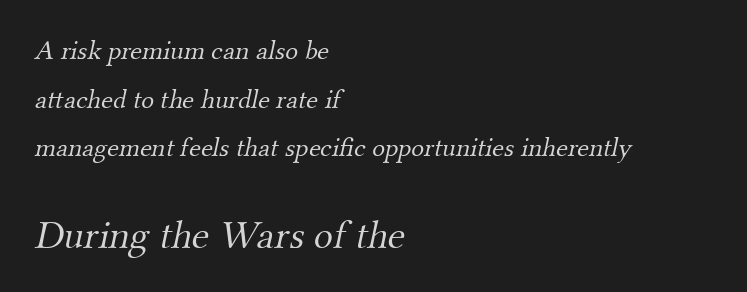
The image shows 40 px light serif type; set left-aligned, line spacing 1.8x, normal letter spacing, not underlined; the second (bottom) block is 1.48x larger; medium stroke contrast and a small x-height.
